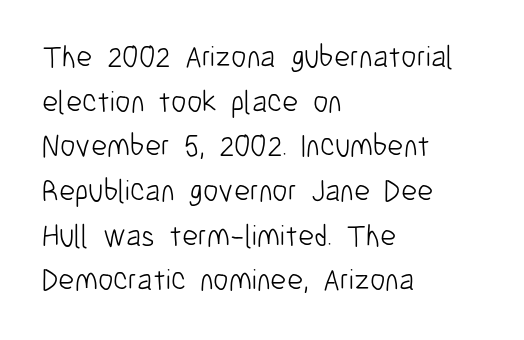
Stems and bowls with no extra thickness — not bold. Any mark beneath the type? The region is blank. Spacing verdict: proportional, widths tailored to each character. The ragged edge is on the right, which tells us the setting is flush left.
